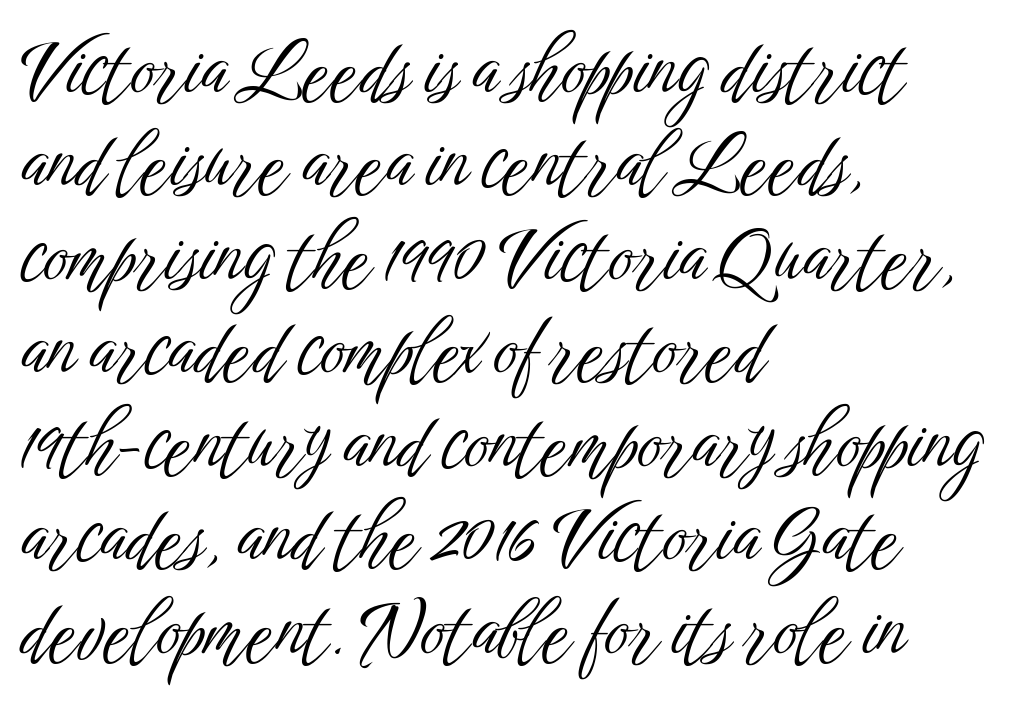
{"serif": "no", "bold": "no", "weight": "light", "width": "condensed", "stroke_contrast": "low", "x_height": "medium", "monospaced": "no", "underline": "no", "align": "left", "line_spacing_ratio": 1.23, "letter_spacing": "normal", "letter_spacing_em": 0.0, "glyph_px": 76}
